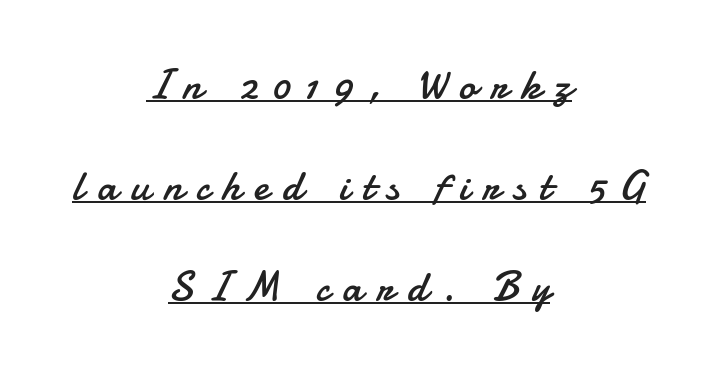
Q: Is the text bold? A: No.
Q: Is the text italic (slanted)? A: Yes.
Q: Is the typeface a serif or a sans-serif typeface? A: Sans-serif.
Q: Is the text underlined? A: Yes.
Q: How is the paragraph aligned? A: Centered.
Q: Is the spacing between letters normal or unusually wide? A: Unusually wide.
Q: Is the spacing between lines tight, normal or loose? A: Loose.
Q: Width (condensed, normal, or wide)? A: Normal.
Q: Stroke contrast? A: Low.
Q: x-height? A: Small.
Q: Monospaced? A: No.
